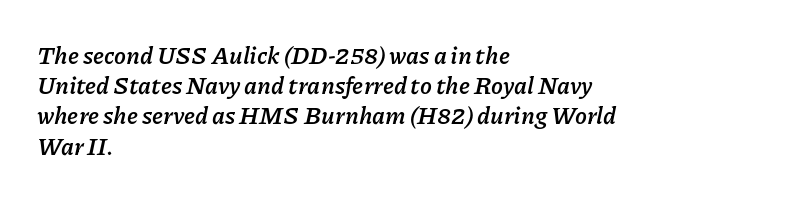
{"italic": "yes", "lean": "right", "slant_degrees": 11, "bold": "yes", "underline": "no", "align": "left", "line_spacing": "normal", "line_spacing_ratio": 1.26, "letter_spacing": "normal", "letter_spacing_em": 0.0, "glyph_px": 24}
